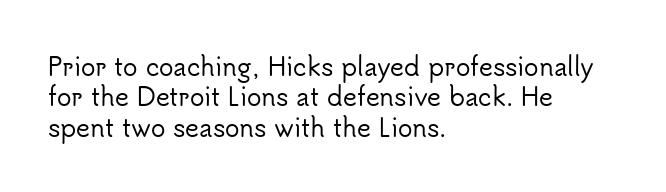
Unmarked baselines from the first word to the last. Short and long lines alike share a common starting point at left. The horizontal fit of the characters is conventional and even. Leading matches the norm, producing a regular column. In terms of posture, this sample is upright.
